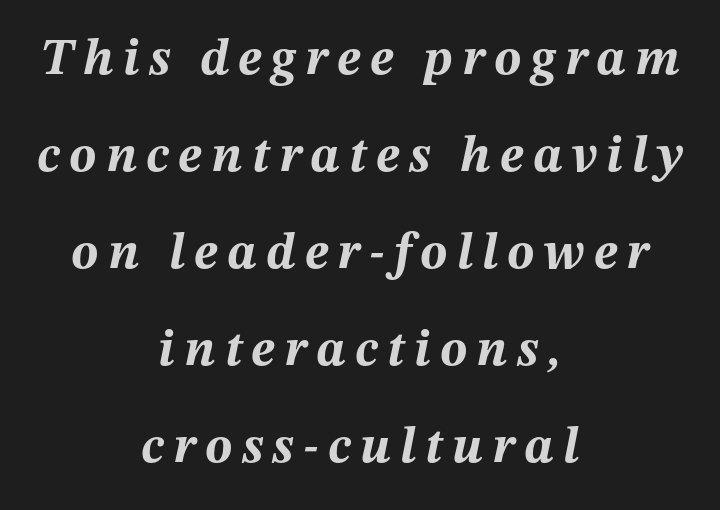
The image shows 51 px bold type, italic (leaning right); set centered, loose line spacing (1.9x), not underlined; medium stroke contrast and a medium x-height.
